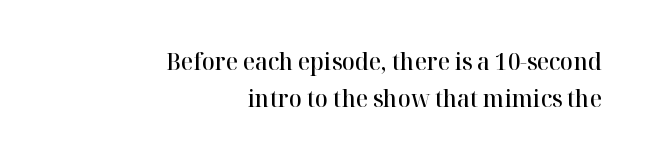
The lettering stays uniformly vertical, giving the passage a roman look. A bit beefed up — I'd call it semibold rather than bold. Does the copy run flush right? Yes — the right margin is perfectly even. The passage shown has conventional tracking throughout.
